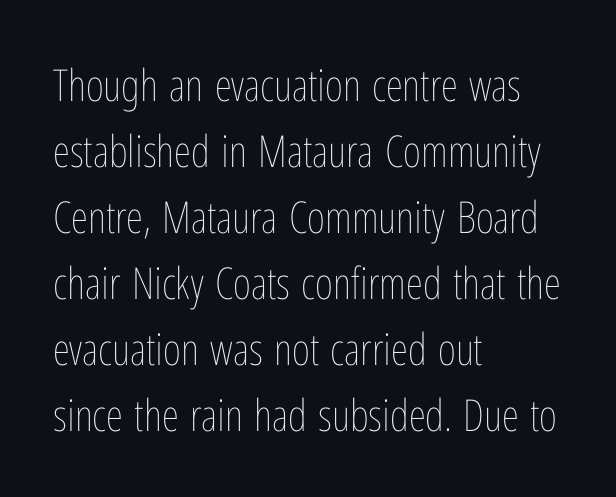
Q: Is the text bold? A: No.
Q: Is the text italic (slanted)? A: No, it is upright.
Q: Is the text underlined? A: No.
Q: How is the paragraph aligned? A: Left-aligned.
Q: Is the spacing between letters normal or unusually wide? A: Normal.
Q: Is the spacing between lines tight, normal or loose? A: Normal.
Q: Width (condensed, normal, or wide)? A: Condensed.
Q: Stroke contrast? A: Low.
Q: x-height? A: Medium.
Q: Monospaced? A: No.
